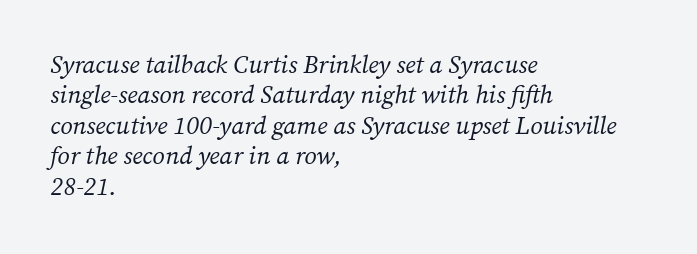
{"italic": "yes", "lean": "right", "slant_degrees": 12, "bold": "no", "underline": "no", "align": "left", "line_spacing_ratio": 1.22, "letter_spacing": "normal", "letter_spacing_em": 0.0, "glyph_px": 25}
